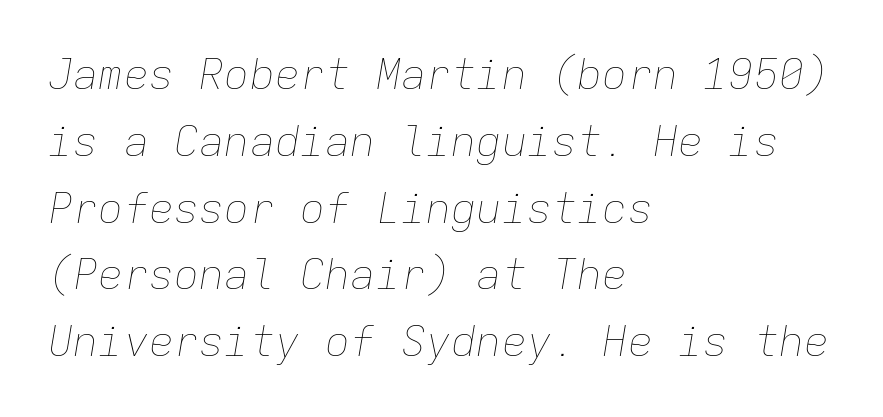
Q: Is the text bold? A: No.
Q: Is the text italic (slanted)? A: Yes, it leans right by about 9 degrees.
Q: Is the text underlined? A: No.
Q: How is the paragraph aligned? A: Left-aligned.
Q: Is the spacing between letters normal or unusually wide? A: Normal.
Q: Is the spacing between lines tight, normal or loose? A: Normal.
Q: Width (condensed, normal, or wide)? A: Normal.
Q: Stroke contrast? A: Low.
Q: x-height? A: Medium.
Q: Monospaced? A: Yes.
